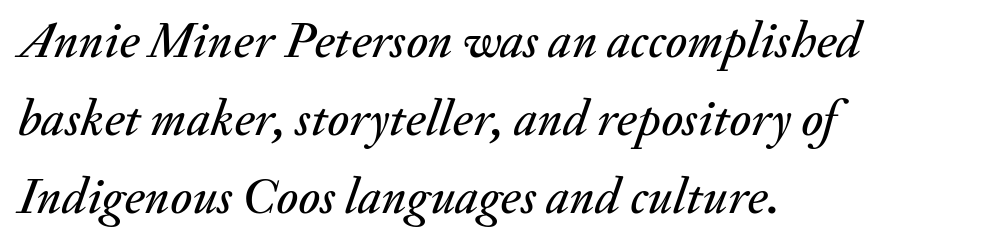
{"italic": "yes", "lean": "right", "slant_degrees": 20, "width": "normal", "stroke_contrast": "medium", "x_height": "small", "monospaced": "no", "underline": "no", "align": "left", "line_spacing": "normal", "line_spacing_ratio": 1.53, "letter_spacing": "normal", "letter_spacing_em": 0.0, "glyph_px": 51}
